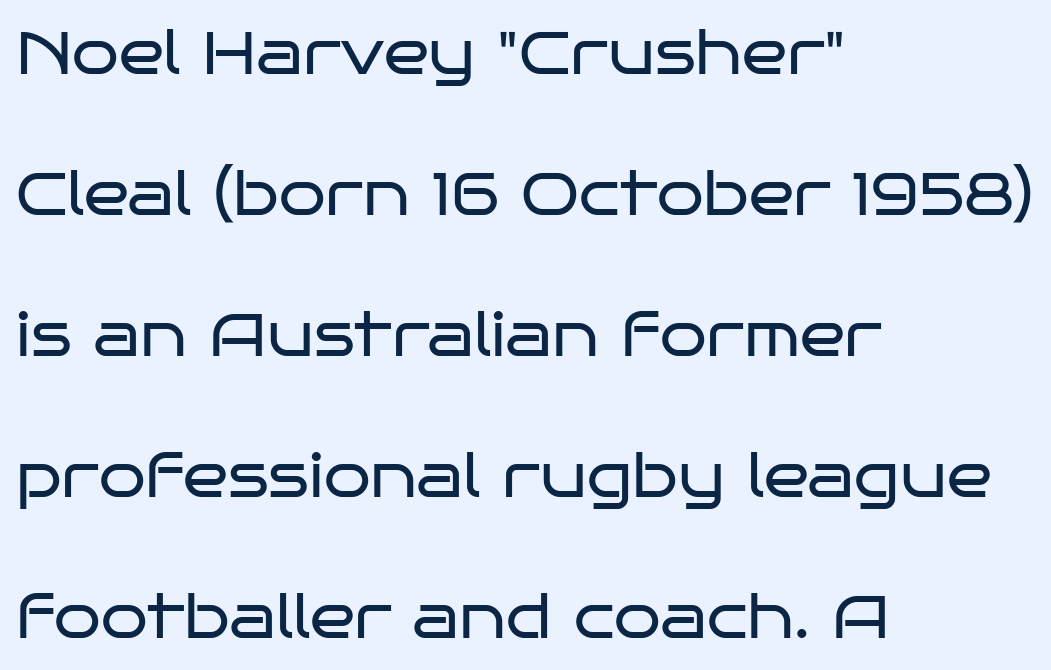
{"serif": "no", "italic": "no", "bold": "no", "weight": "regular", "width": "wide", "stroke_contrast": "low", "x_height": "large", "monospaced": "no", "underline": "no", "align": "left", "line_spacing": "loose", "line_spacing_ratio": 2.35, "letter_spacing": "normal", "letter_spacing_em": 0.0, "glyph_px": 60}
